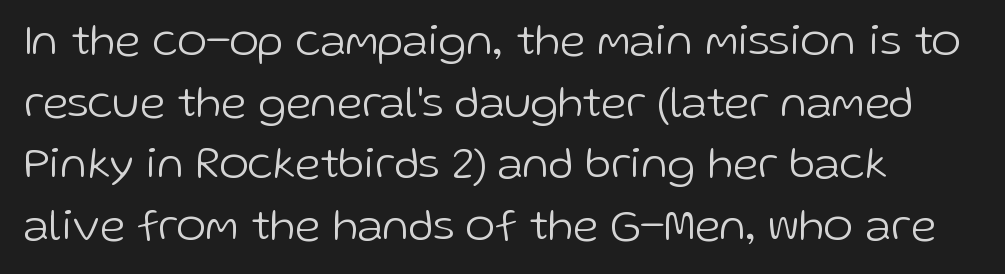
The image shows 45 px light sans-serif type, upright; set normal line spacing (1.37x), normal letter spacing, not underlined; low stroke contrast and a medium x-height.
